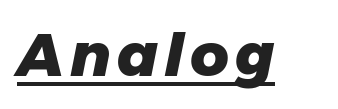
{"italic": "yes", "lean": "right", "slant_degrees": 11, "bold": "yes", "weight": "heavy", "width": "normal", "stroke_contrast": "low", "x_height": "medium", "monospaced": "no", "underline": "yes", "glyph_px": 60}
